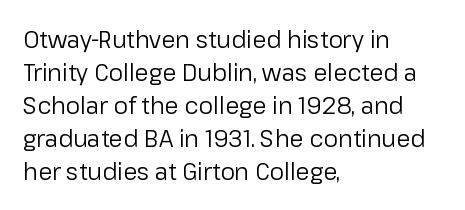
The image shows 23 px text type, upright; set left-aligned, normal line spacing (1.43x), normal letter spacing, not underlined.
